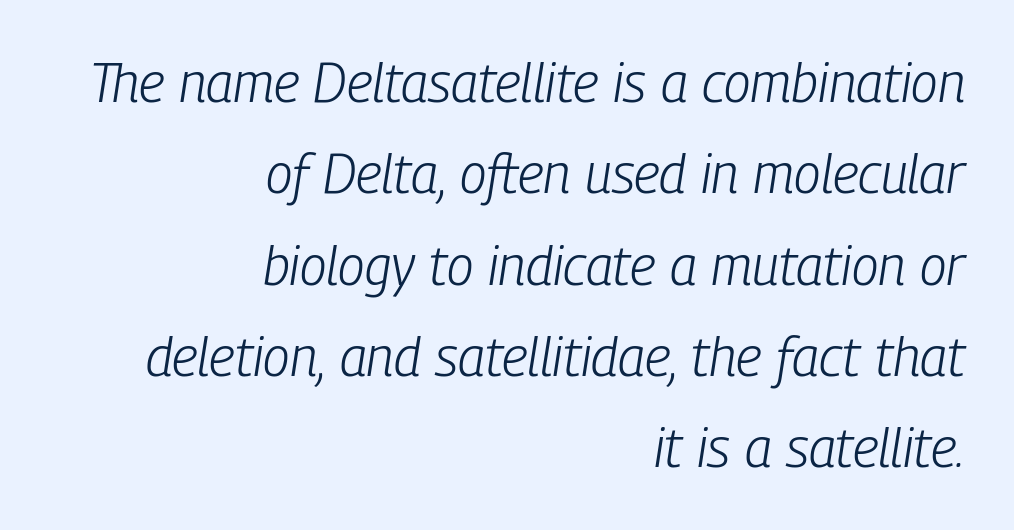
{"italic": "yes", "lean": "right", "slant_degrees": 9, "bold": "no", "weight": "light", "width": "condensed", "stroke_contrast": "low", "x_height": "medium", "monospaced": "no", "underline": "no", "align": "right", "line_spacing": "normal", "line_spacing_ratio": 1.69, "letter_spacing": "normal", "letter_spacing_em": 0.0, "glyph_px": 54}
